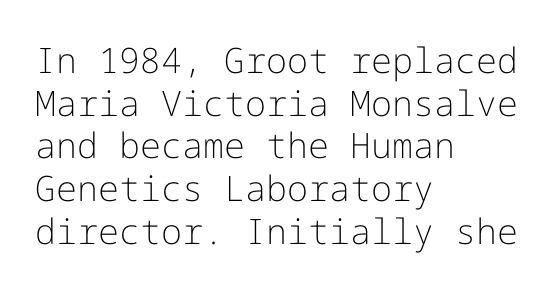
The image shows 35 px light sans-serif type, upright; set left-aligned, line spacing 1.22x, normal letter spacing, not underlined; low stroke contrast and a medium x-height.
